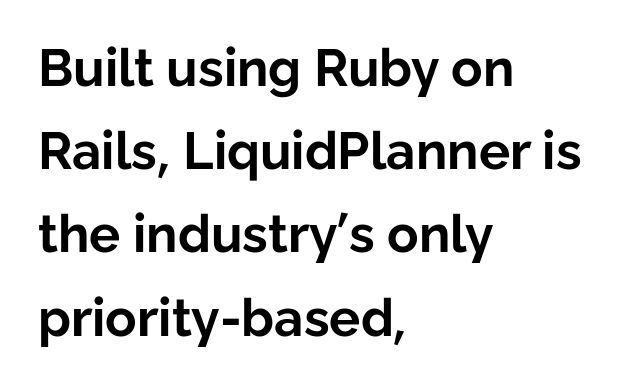
Q: Is the text bold? A: Yes.
Q: Is the text italic (slanted)? A: No, it is upright.
Q: Is the typeface a serif or a sans-serif typeface? A: Sans-serif.
Q: Is the text underlined? A: No.
Q: How is the paragraph aligned? A: Left-aligned.
Q: Is the spacing between letters normal or unusually wide? A: Normal.
Q: Is the spacing between lines tight, normal or loose? A: Normal.
Q: Width (condensed, normal, or wide)? A: Normal.
Q: Stroke contrast? A: Low.
Q: x-height? A: Medium.
Q: Monospaced? A: No.
